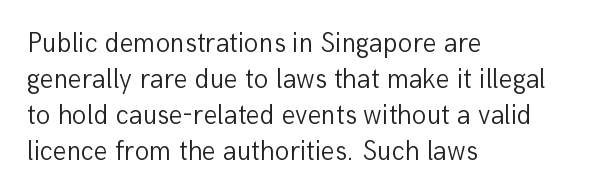
Q: Is the text bold? A: No.
Q: Is the text italic (slanted)? A: No, it is upright.
Q: Is the text underlined? A: No.
Q: How is the paragraph aligned? A: Left-aligned.
Q: Is the spacing between letters normal or unusually wide? A: Normal.
Q: Is the spacing between lines tight, normal or loose? A: Normal.
